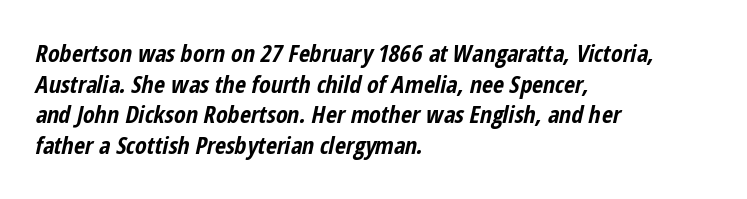
Q: Is the text bold? A: Yes.
Q: Is the text italic (slanted)? A: Yes, it leans right by about 12 degrees.
Q: Is the text underlined? A: No.
Q: How is the paragraph aligned? A: Left-aligned.
Q: Is the spacing between letters normal or unusually wide? A: Normal.
Q: Is the spacing between lines tight, normal or loose? A: Normal.
